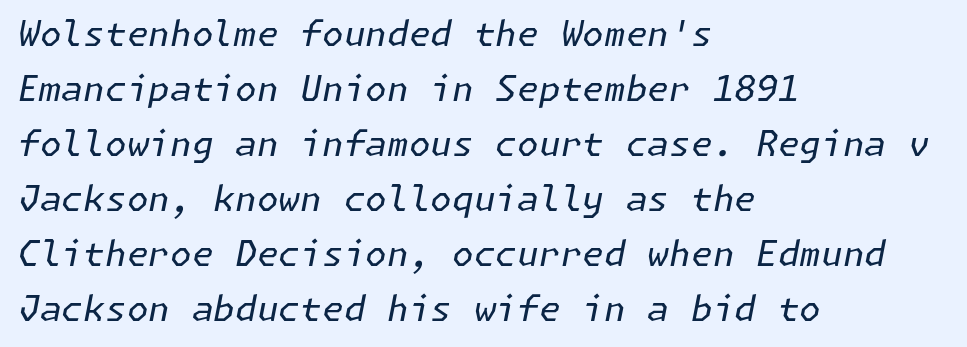
The strokes carry an ordinary text weight at most. Is the type slanted? Yes — the strokes lean at a clear angle. This block has exactly the height ordinary leading produces. The string is rendered with underlining switched off. Characters follow at the spacing the type designer built in.
